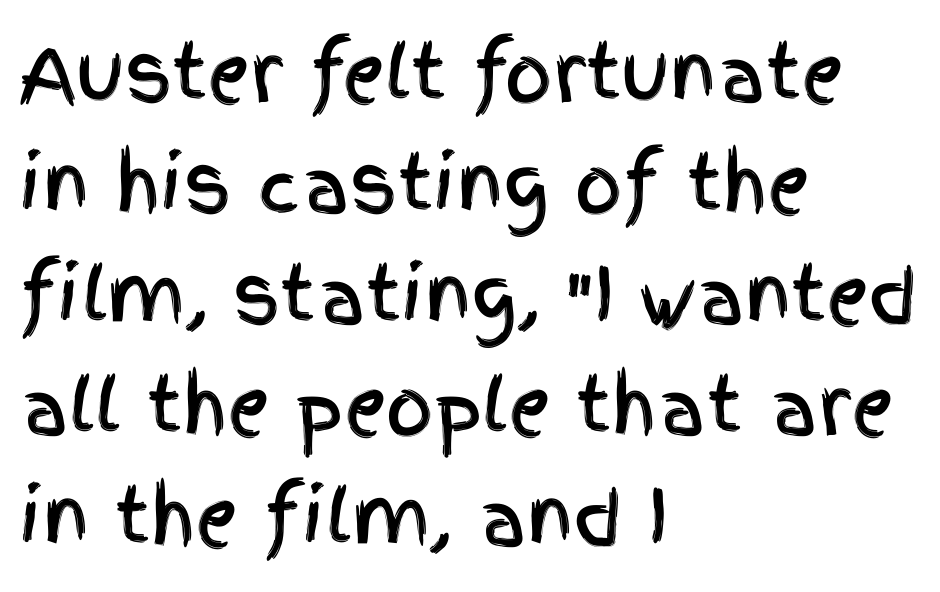
The image shows 74 px condensed sans-serif type, upright; set left-aligned, normal line spacing (1.5x), normal letter spacing, not underlined; a large x-height.
